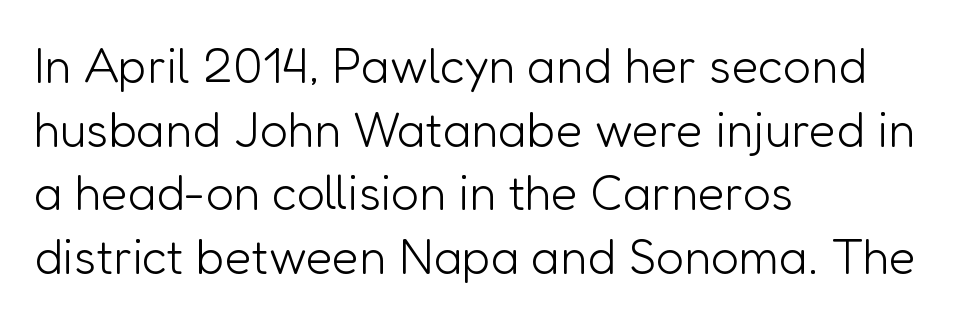
The image shows 49 px light sans-serif type, upright; set left-aligned, normal line spacing (1.3x), normal letter spacing, not underlined; low stroke contrast and a medium x-height.
